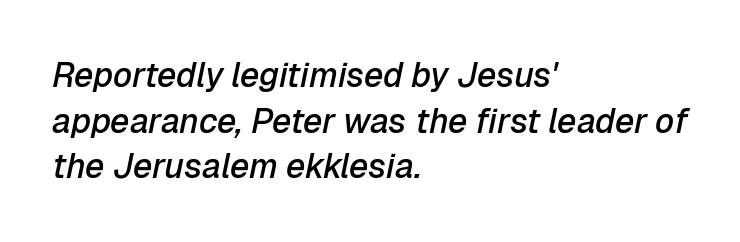
A typesetter would call this proportional, since set widths differ per character. The ragged edge is on the right, which tells us the setting is flush left. Tracking here is standard; glyphs follow each other at the usual distance. The rendering uses a semibold face; strokes are thickened but not to full bold. The face used here has a pronounced slope to its letters.
